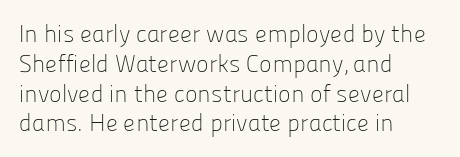
The image shows 24 px text type, upright; set left-aligned, line spacing 1.24x, normal letter spacing, not underlined.
